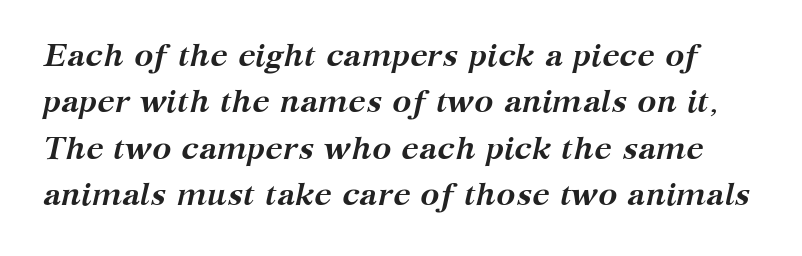
A serif font was chosen for this passage. Its strokes are broad and dark, the hallmark of bold type. Looks like regular typesetting: each glyph gets only the width it needs. Underline: absent.
